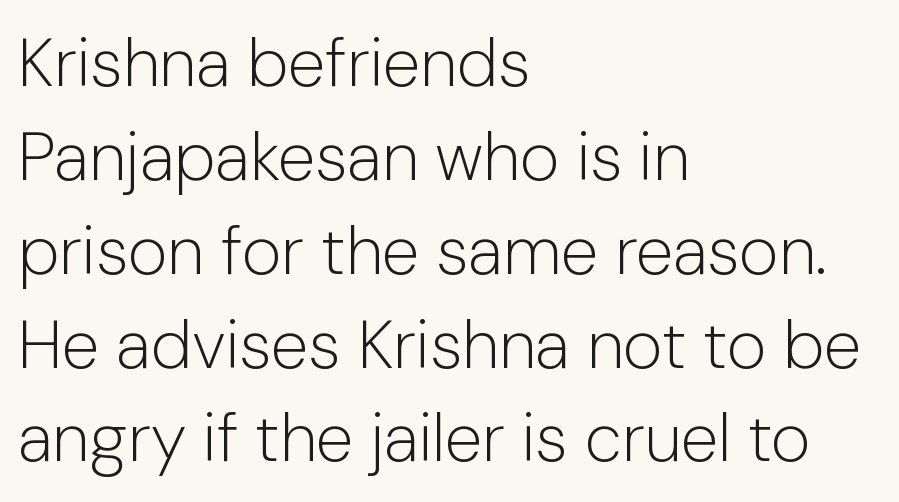
The image shows 68 px light sans-serif type, upright; set left-aligned, normal line spacing (1.38x), normal letter spacing, not underlined; low stroke contrast and a medium x-height.
